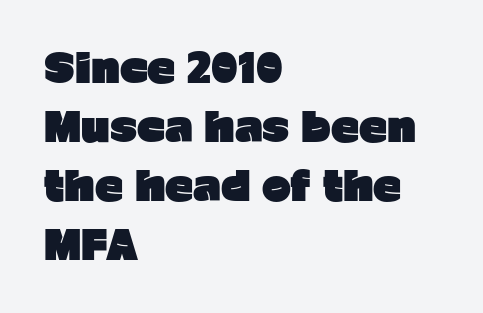
Q: Is the text bold? A: Yes.
Q: Is the text italic (slanted)? A: No, it is upright.
Q: Is the typeface a serif or a sans-serif typeface? A: Sans-serif.
Q: Is the text underlined? A: No.
Q: How is the paragraph aligned? A: Left-aligned.
Q: Is the spacing between letters normal or unusually wide? A: Normal.
Q: Is the spacing between lines tight, normal or loose? A: Normal.
Q: Width (condensed, normal, or wide)? A: Normal.
Q: Stroke contrast? A: Low.
Q: x-height? A: Medium.
Q: Monospaced? A: No.
